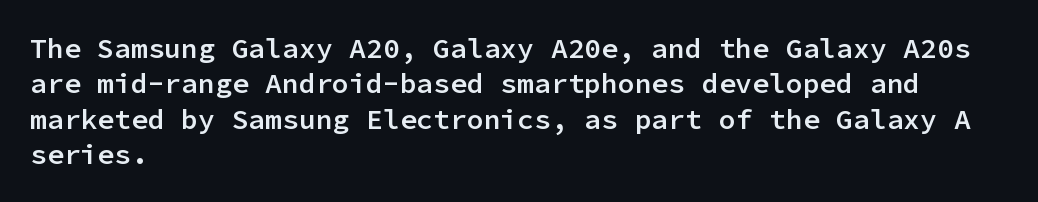
The image shows 28 px semibold sans-serif type, upright, monospaced; set left-aligned, normal line spacing (1.26x), normal letter spacing, not underlined; low stroke contrast and a medium x-height.
